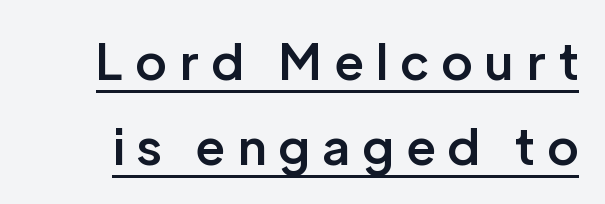
A typesetter would call this proportional, since set widths differ per character. The line texture is sparse and dotted thanks to wide tracking. Every word sits above its own underline. This sample uses a sans-serif face.
